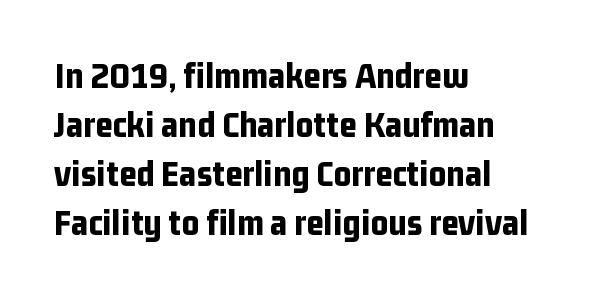
{"serif": "no", "italic": "no", "bold": "yes", "weight": "bold", "width": "condensed", "stroke_contrast": "low", "x_height": "medium", "monospaced": "no", "underline": "no", "align": "left", "line_spacing": "normal", "line_spacing_ratio": 1.29, "letter_spacing": "normal", "letter_spacing_em": 0.0, "glyph_px": 38}
